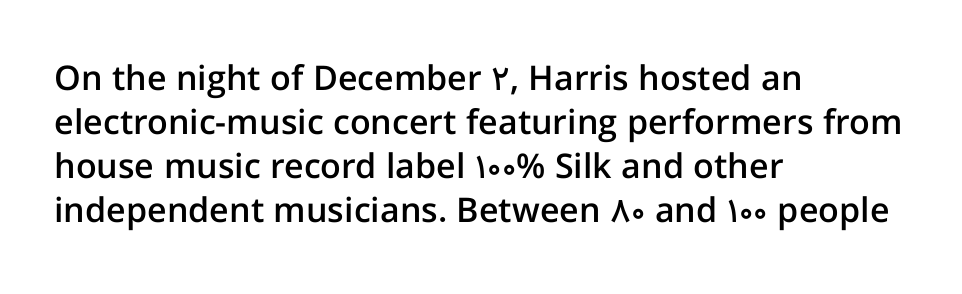
The rag falls on the right side of this text block. On the weight axis this lands at semibold, roughly 600. Underlining? Definitely not there. Vertical strokes here are truly vertical. Baseline-to-baseline distance is the conventional proportion of letter height.
